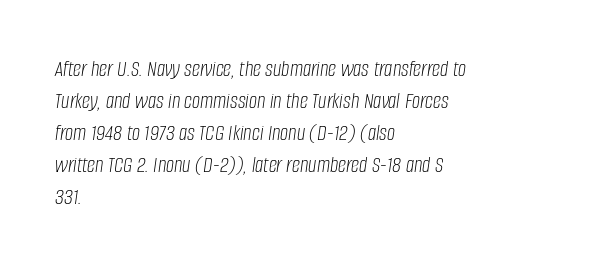
{"italic": "yes", "lean": "right", "slant_degrees": 8, "bold": "no", "underline": "no", "align": "left", "line_spacing": "normal", "line_spacing_ratio": 1.39, "letter_spacing": "normal", "letter_spacing_em": 0.0, "glyph_px": 23}
